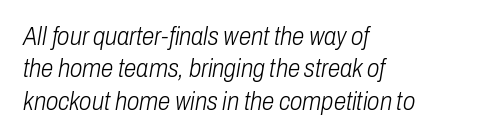
{"italic": "yes", "lean": "right", "slant_degrees": 10, "bold": "no", "underline": "no", "align": "left", "line_spacing": "normal", "line_spacing_ratio": 1.3, "letter_spacing": "normal", "letter_spacing_em": 0.0, "glyph_px": 25}
